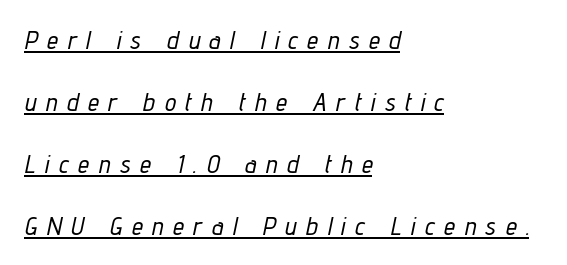
Q: Is the text italic (slanted)? A: Yes, it leans right by about 12 degrees.
Q: Is the text underlined? A: Yes.
Q: How is the paragraph aligned? A: Left-aligned.
Q: Is the spacing between letters normal or unusually wide? A: Unusually wide.
Q: Is the spacing between lines tight, normal or loose? A: Loose.
